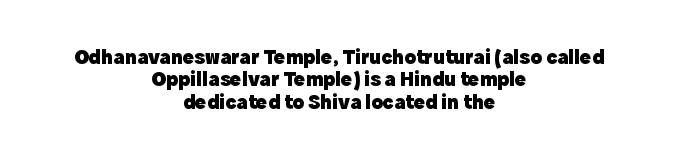
The image shows 21 px bold type, upright; set centered, tight line spacing (1.06x), normal letter spacing, not underlined.
